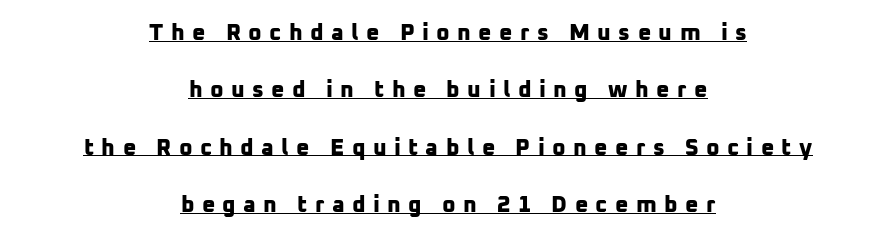
This sample is center-justified, so both line endings float freely. Heavy-handed strokes throughout: this text is bold. The tracking reads as deliberately expanded to a designer's eye. Glance below the letters and you will spot a drawn line.
